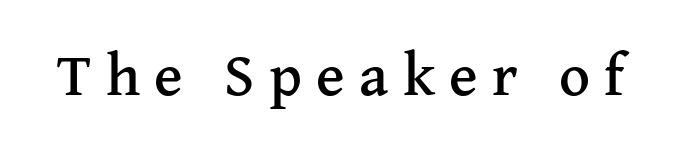
Q: Is the text italic (slanted)? A: No, it is upright.
Q: Is the typeface a serif or a sans-serif typeface? A: Serif.
Q: Is the text underlined? A: No.
Q: Is the spacing between letters normal or unusually wide? A: Unusually wide.
Q: Width (condensed, normal, or wide)? A: Normal.
Q: Stroke contrast? A: Medium.
Q: x-height? A: Medium.
Q: Monospaced? A: No.
